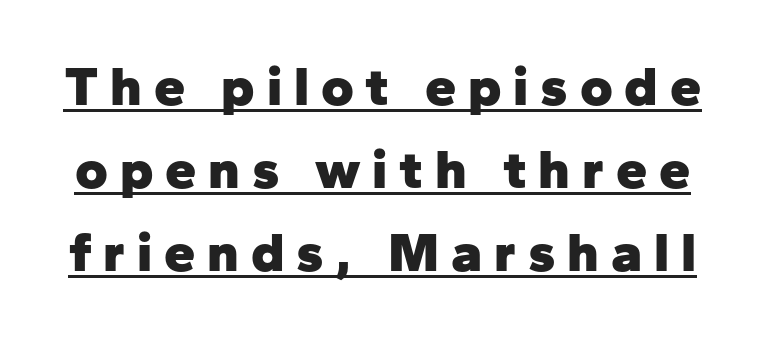
The image shows 56 px heavy sans-serif type, upright; set normal line spacing (1.48x), unusually wide letter spacing (+0.21 em), underlined; low stroke contrast and a medium x-height.
